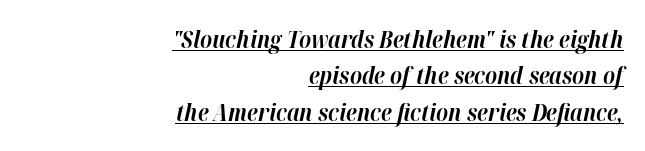
Q: Is the text bold? A: Yes.
Q: Is the text italic (slanted)? A: Yes, it leans right by about 12 degrees.
Q: Is the text underlined? A: Yes.
Q: How is the paragraph aligned? A: Right-aligned.
Q: Is the spacing between letters normal or unusually wide? A: Normal.
Q: Is the spacing between lines tight, normal or loose? A: Normal.
